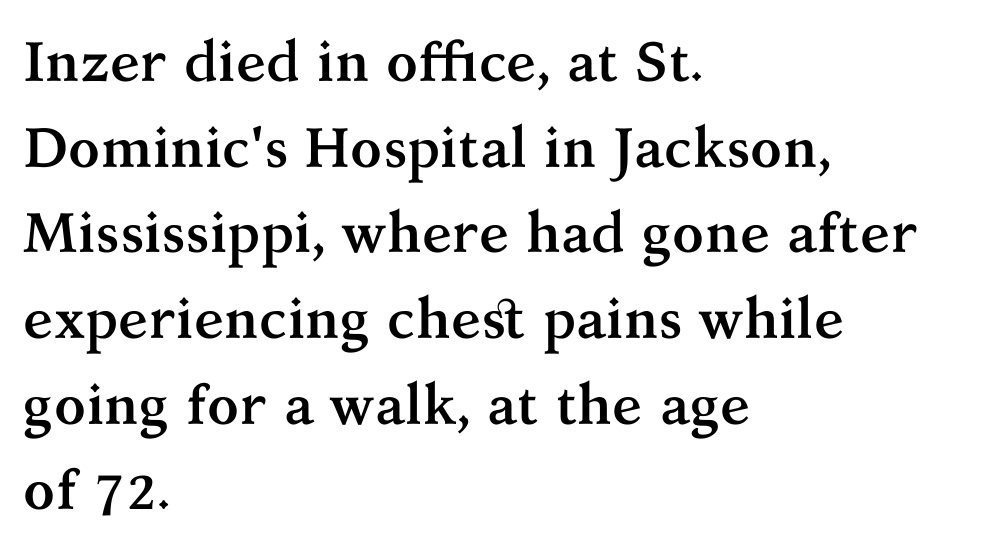
{"serif": "yes", "italic": "no", "bold": "yes", "weight": "semibold", "width": "normal", "stroke_contrast": "medium", "x_height": "medium", "monospaced": "no", "underline": "no", "align": "left", "line_spacing": "normal", "line_spacing_ratio": 1.53, "letter_spacing": "normal", "letter_spacing_em": 0.0, "glyph_px": 56}
